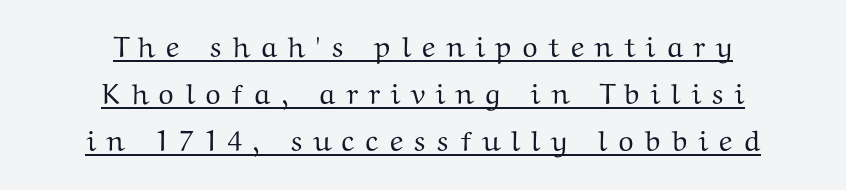
Q: Is the text italic (slanted)? A: No, it is upright.
Q: Is the typeface a serif or a sans-serif typeface? A: Serif.
Q: Is the text underlined? A: Yes.
Q: How is the paragraph aligned? A: Centered.
Q: Is the spacing between letters normal or unusually wide? A: Unusually wide.
Q: Is the spacing between lines tight, normal or loose? A: Normal.
Q: Width (condensed, normal, or wide)? A: Wide.
Q: Stroke contrast? A: Medium.
Q: x-height? A: Medium.
Q: Monospaced? A: No.
